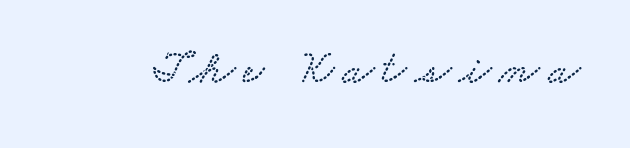
The image shows 47 px wide serif type; set not underlined; low stroke contrast and a small x-height.
